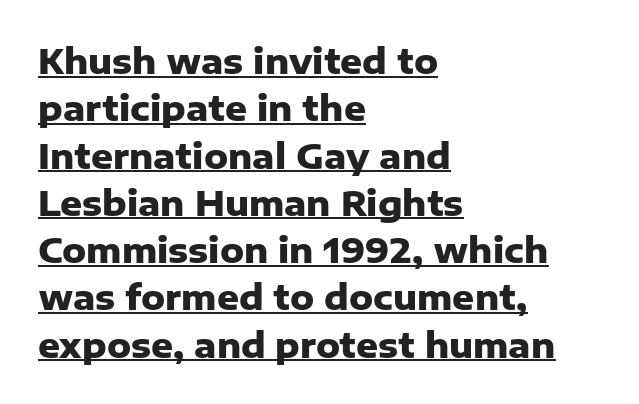
There is no visible air inserted between adjacent glyphs. In terms of leading, this rendering sits right in the middle. A continuous stroke trails under the words, as in a hyperlink. This is heavy type, rendered in bold. The letters carry no serifs — their stems end cleanly without finishing strokes. It's the straight-up-and-down kind of type.
